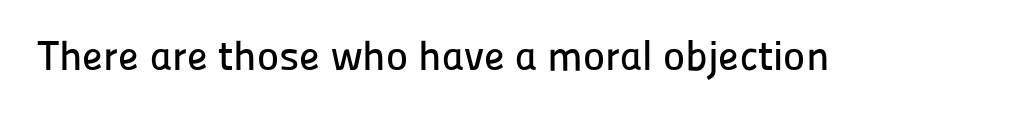
Q: Is the text italic (slanted)? A: No, it is upright.
Q: Is the typeface a serif or a sans-serif typeface? A: Sans-serif.
Q: Is the text underlined? A: No.
Q: Is the spacing between letters normal or unusually wide? A: Normal.
Q: Width (condensed, normal, or wide)? A: Normal.
Q: Stroke contrast? A: Low.
Q: x-height? A: Medium.
Q: Monospaced? A: No.
